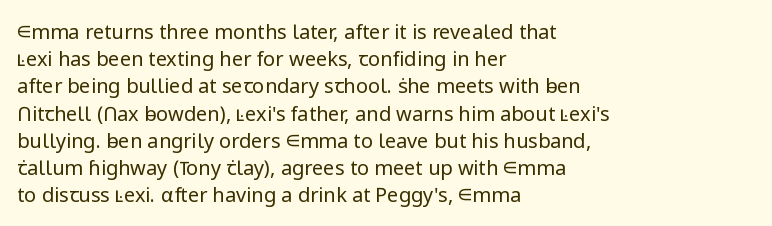
The image shows 20 px text type, upright; set left-aligned, normal line spacing (1.36x), normal letter spacing, not underlined.
